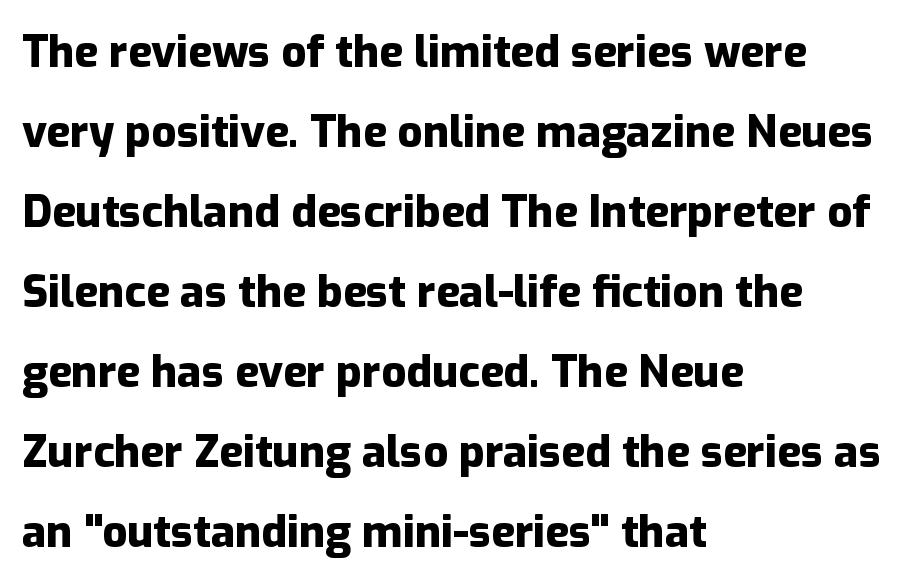
{"serif": "no", "italic": "no", "bold": "yes", "weight": "heavy", "width": "normal", "stroke_contrast": "low", "x_height": "medium", "monospaced": "no", "underline": "no", "align": "left", "line_spacing_ratio": 1.82, "letter_spacing": "normal", "letter_spacing_em": 0.0, "glyph_px": 44}
